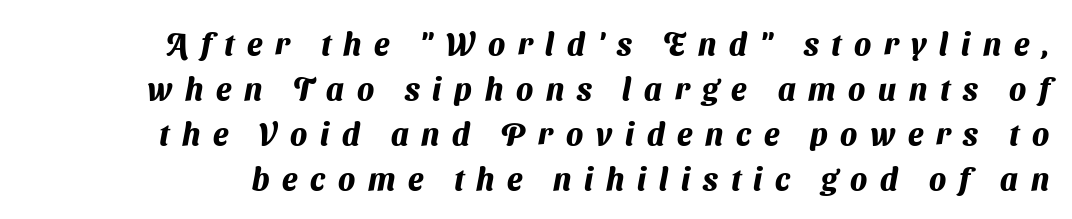
The image shows 31 px heavy sans-serif type; set normal line spacing (1.45x), unusually wide letter spacing (+0.41 em), not underlined; medium stroke contrast and a medium x-height.
